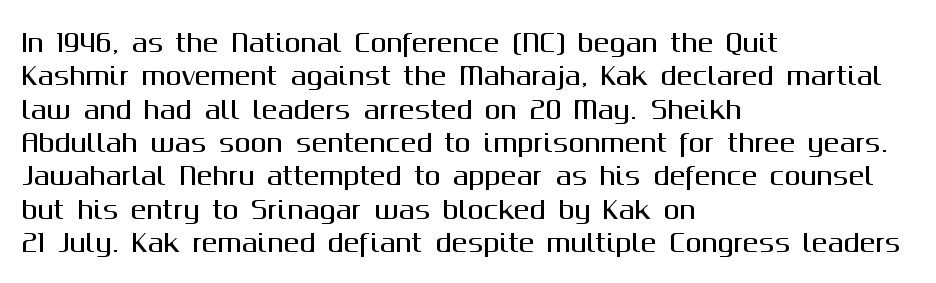
{"italic": "no", "underline": "no", "align": "left", "line_spacing": "normal", "line_spacing_ratio": 1.39, "letter_spacing": "normal", "letter_spacing_em": 0.0, "glyph_px": 24}
